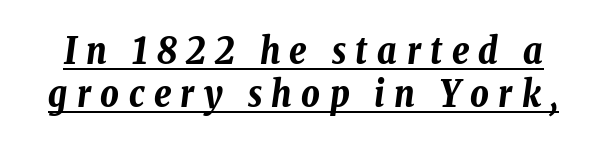
The image shows 36 px bold, condensed type, italic (leaning right); set line spacing 1.2x, unusually wide letter spacing (+0.26 em), underlined; low stroke contrast and a medium x-height.
